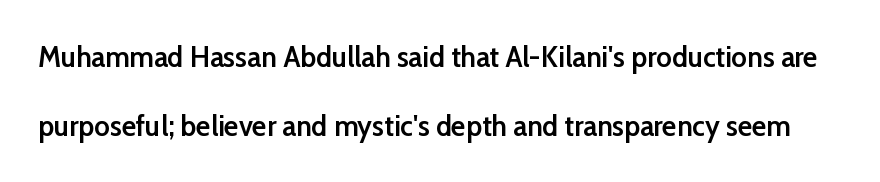
{"serif": "no", "italic": "no", "bold": "semi", "weight": "semibold", "width": "normal", "stroke_contrast": "low", "x_height": "medium", "monospaced": "no", "underline": "no", "line_spacing": "loose", "line_spacing_ratio": 2.3, "letter_spacing": "normal", "letter_spacing_em": 0.0, "glyph_px": 30}
